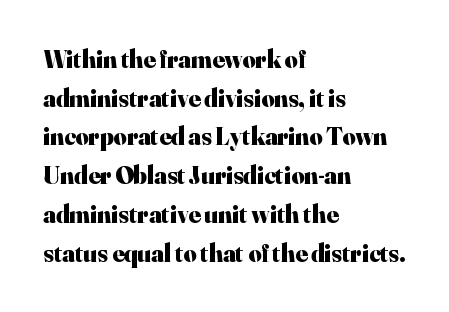
The image shows 25 px bold type, upright; set left-aligned, normal line spacing (1.55x), normal letter spacing, not underlined.
